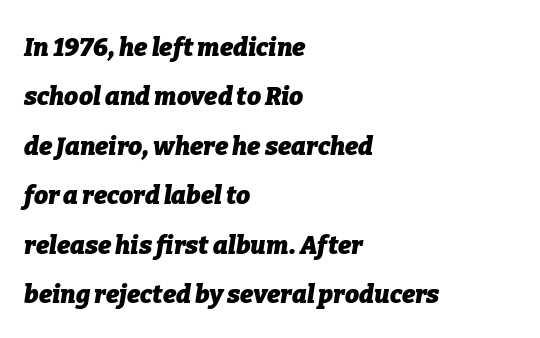
The image shows 25 px bold type, italic (leaning right); set left-aligned, loose line spacing (1.98x), normal letter spacing, not underlined.
